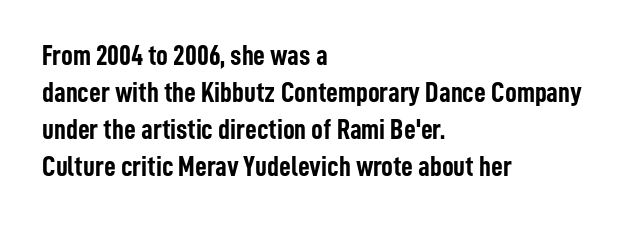
The image shows 29 px semibold, condensed sans-serif type, upright; set left-aligned, normal line spacing (1.28x), normal letter spacing, not underlined; low stroke contrast and a medium x-height.
